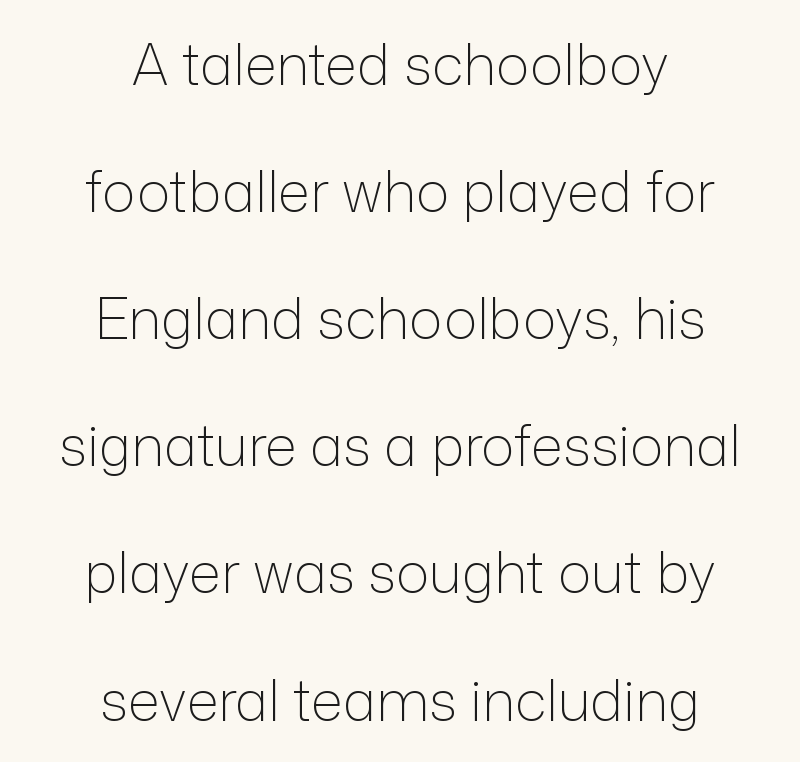
The image shows 56 px light sans-serif type, upright; set centered, loose line spacing (2.27x), normal letter spacing, not underlined; low stroke contrast and a medium x-height.
